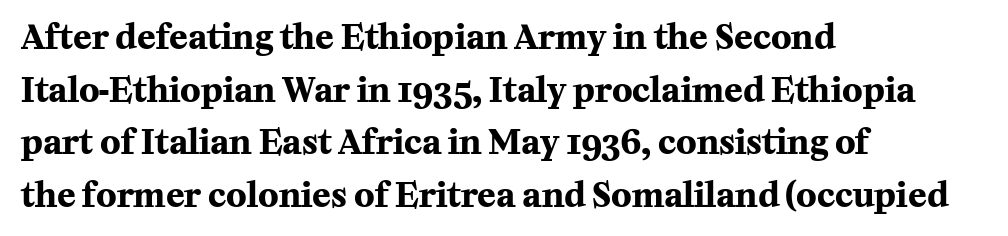
Clear beneath every line of the passage. Note the varied advance widths — an 'i' is clearly narrower than an 'm'. What stands out about the letter spacing? Nothing — it is the standard amount. Line starts are locked; line ends wander. The lettering stays uniformly vertical, giving the passage a roman look.
